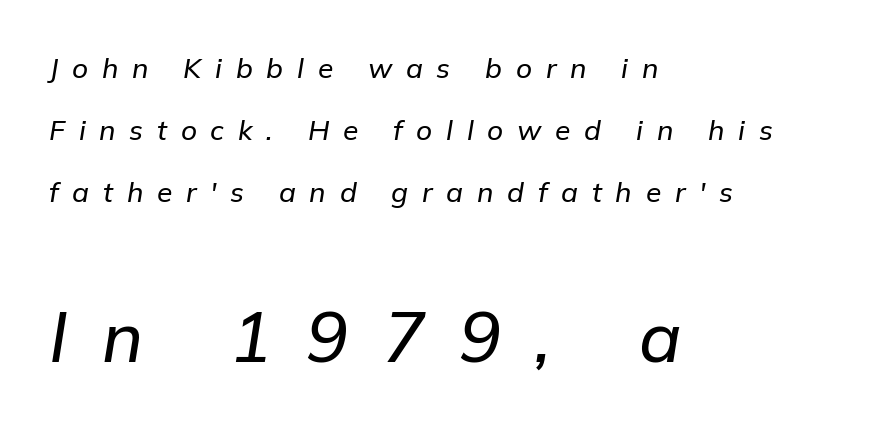
The passage shown leans; its letterforms are oblique. The vertical gap from one line to the next is large. The letterforms stand isolated, each surrounded by extra space. The paragraph has a hard left edge and a soft right edge. Here the second block reads like a headline and the first like body copy.
